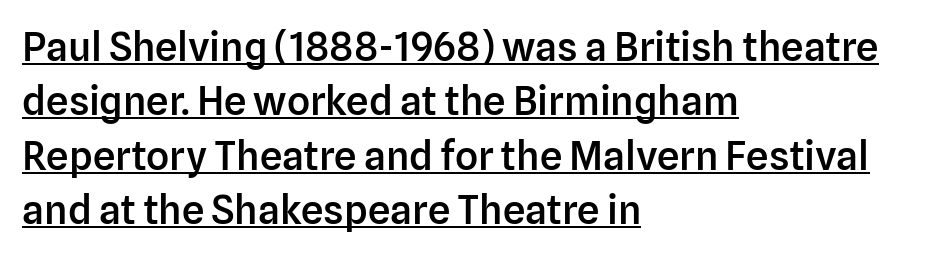
{"serif": "no", "italic": "no", "bold": "semi", "weight": "semibold", "width": "normal", "stroke_contrast": "low", "x_height": "medium", "monospaced": "no", "underline": "yes", "align": "left", "line_spacing": "normal", "line_spacing_ratio": 1.36, "letter_spacing": "normal", "letter_spacing_em": 0.0, "glyph_px": 40}
